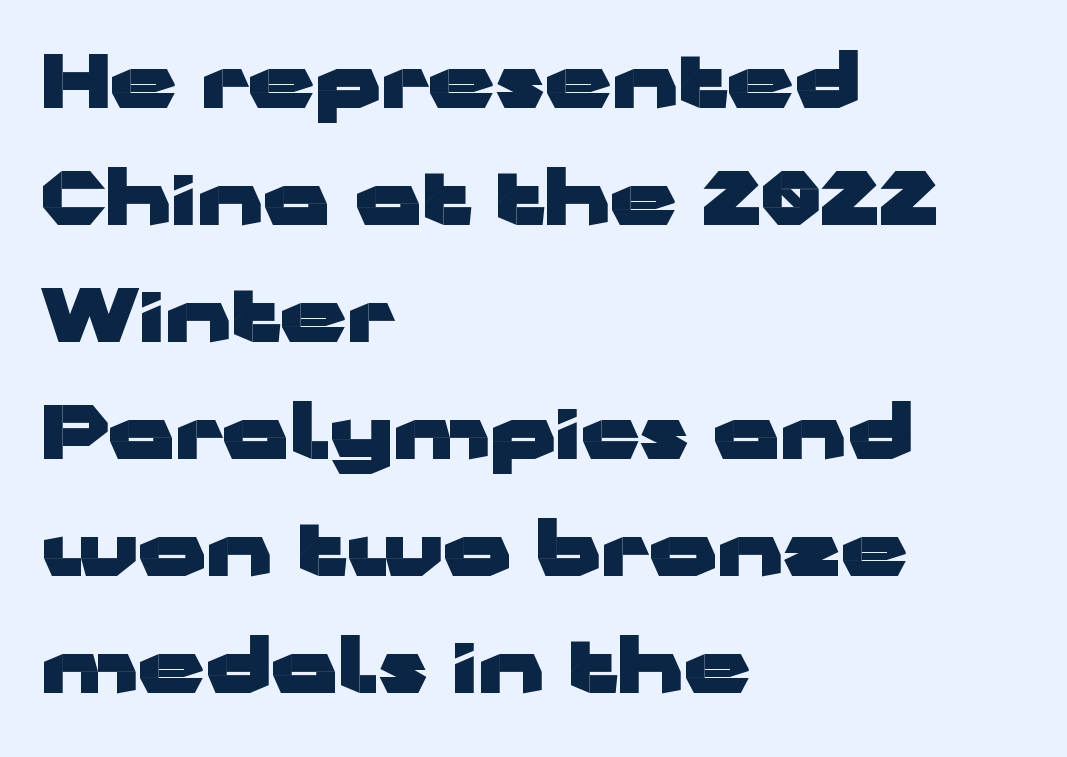
The image shows 74 px heavy, wide sans-serif type, upright; set left-aligned, normal line spacing (1.58x), normal letter spacing, not underlined; low stroke contrast and a medium x-height.
